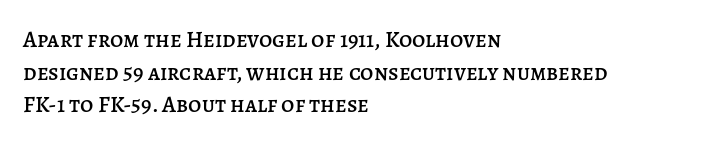
{"italic": "no", "underline": "no", "align": "left", "line_spacing": "normal", "line_spacing_ratio": 1.42, "letter_spacing": "normal", "letter_spacing_em": 0.0, "glyph_px": 23}
